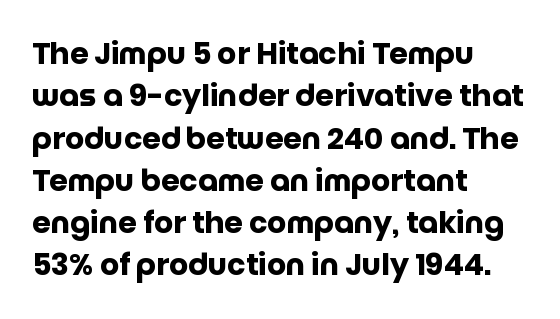
The image shows 30 px heavy sans-serif type, upright; set left-aligned, normal line spacing (1.41x), normal letter spacing, not underlined; low stroke contrast and a large x-height.
